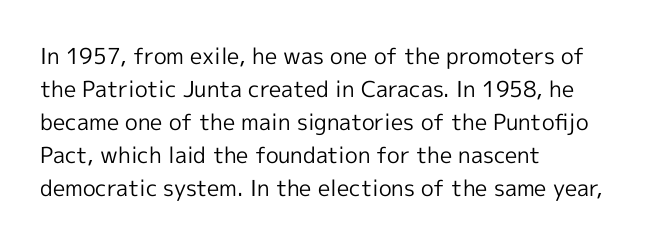
The image shows 22 px text type, upright; set left-aligned, normal line spacing (1.5x), normal letter spacing, not underlined.
